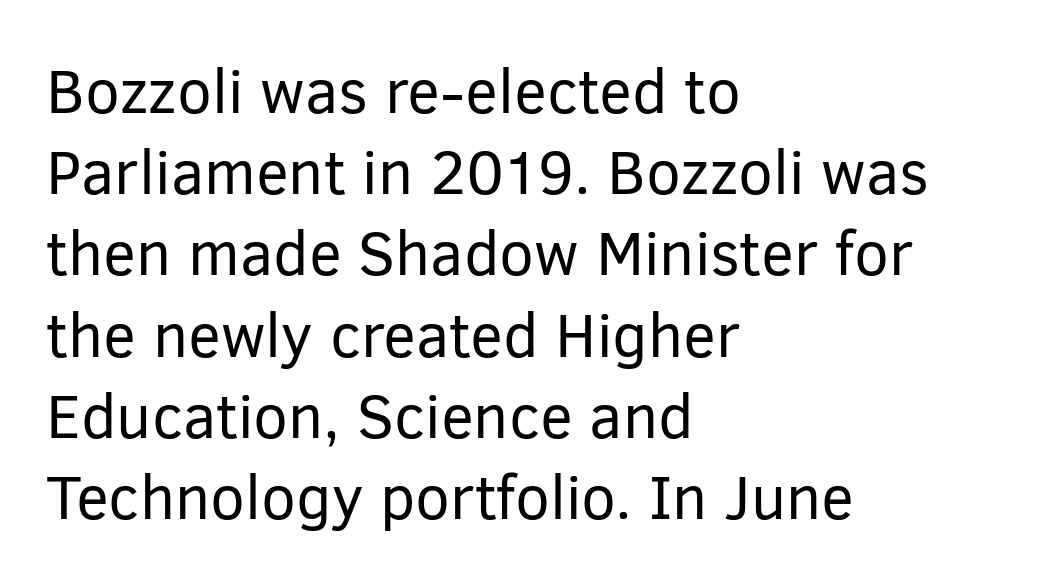
Q: Is the text bold? A: No.
Q: Is the text italic (slanted)? A: No, it is upright.
Q: Is the typeface a serif or a sans-serif typeface? A: Sans-serif.
Q: Is the text underlined? A: No.
Q: How is the paragraph aligned? A: Left-aligned.
Q: Is the spacing between letters normal or unusually wide? A: Normal.
Q: Is the spacing between lines tight, normal or loose? A: Normal.
Q: Width (condensed, normal, or wide)? A: Normal.
Q: Stroke contrast? A: Low.
Q: x-height? A: Medium.
Q: Monospaced? A: No.
